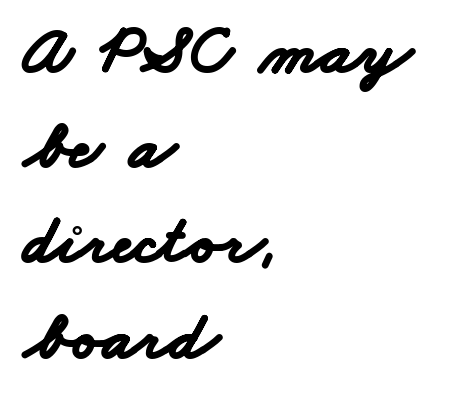
Compared with a centered layout, this one pins lines to the left instead. Heavy-handed strokes throughout: this text is bold. These lines are rendered in a variable-pitch font. Decoration check: the copy has no underline.
